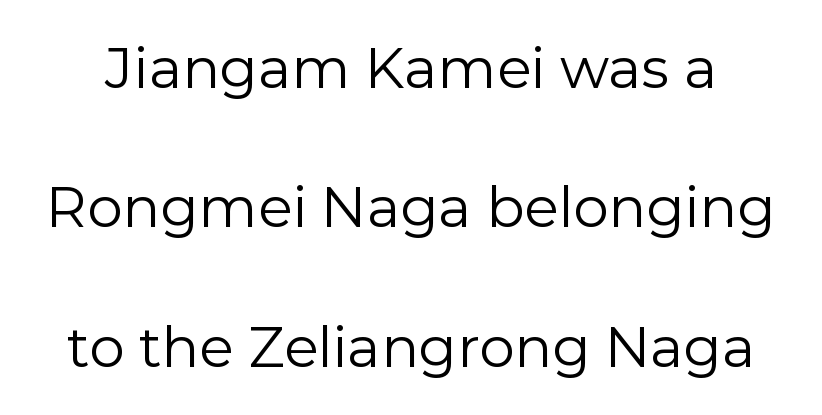
Q: Is the text bold? A: No.
Q: Is the text italic (slanted)? A: No, it is upright.
Q: Is the typeface a serif or a sans-serif typeface? A: Sans-serif.
Q: Is the text underlined? A: No.
Q: Is the spacing between letters normal or unusually wide? A: Normal.
Q: Is the spacing between lines tight, normal or loose? A: Loose.
Q: Width (condensed, normal, or wide)? A: Normal.
Q: Stroke contrast? A: Low.
Q: x-height? A: Medium.
Q: Monospaced? A: No.
